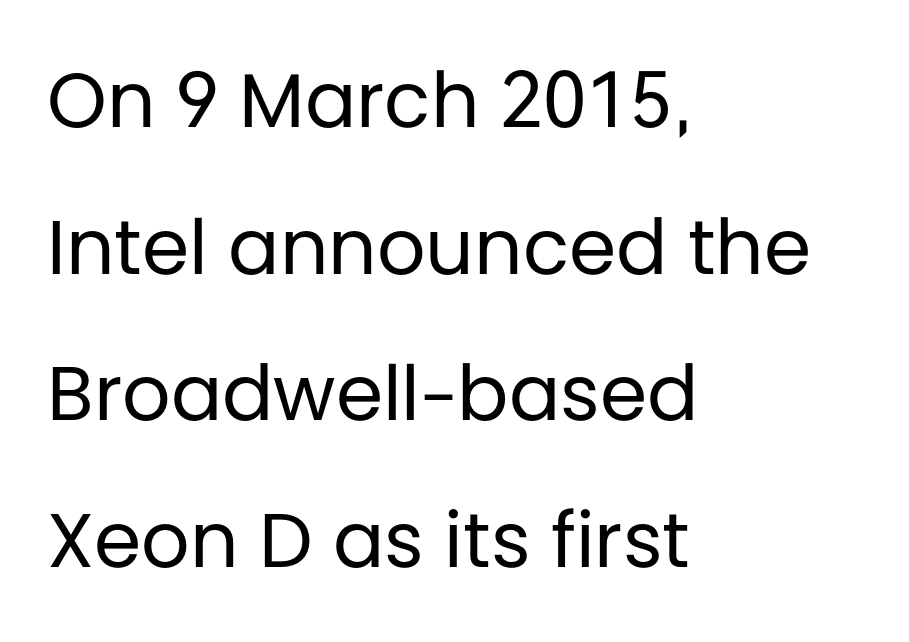
The image shows 76 px regular-weight sans-serif type, upright; set left-aligned, loose line spacing (1.93x), normal letter spacing, not underlined; low stroke contrast and a large x-height.
